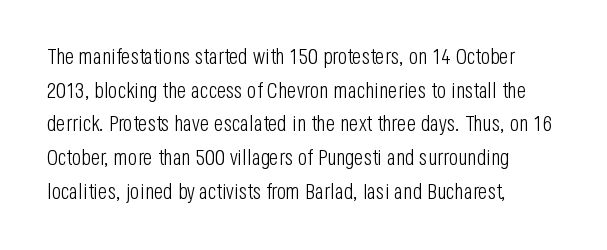
The image shows 22 px text type, upright; set left-aligned, normal line spacing (1.53x), normal letter spacing, not underlined.
